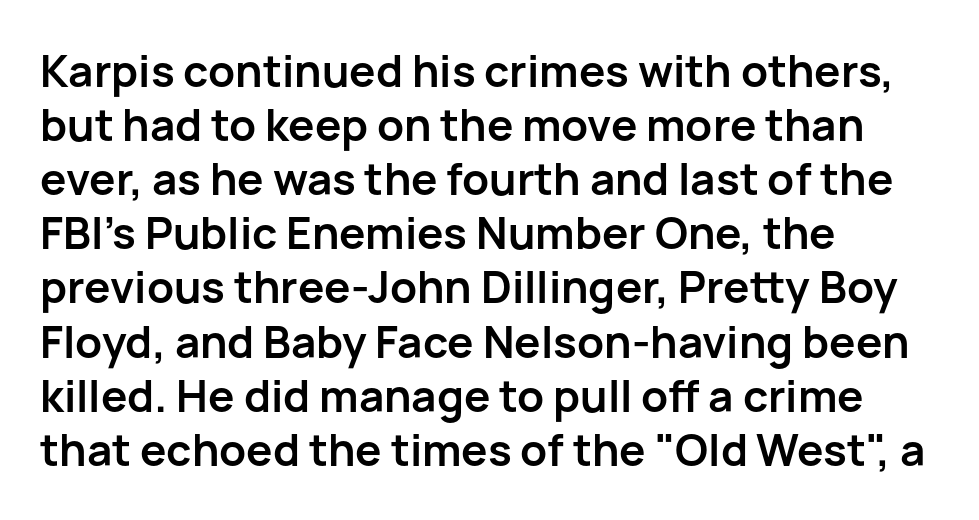
{"serif": "no", "italic": "no", "bold": "yes", "weight": "semibold", "width": "normal", "stroke_contrast": "low", "x_height": "medium", "monospaced": "no", "underline": "no", "align": "left", "line_spacing_ratio": 1.23, "letter_spacing": "normal", "letter_spacing_em": 0.0, "glyph_px": 44}
